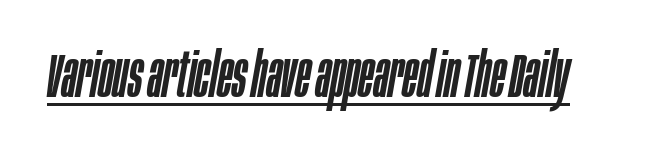
The image shows 62 px condensed type, italic (leaning right); set normal letter spacing, underlined; low stroke contrast and a large x-height.
